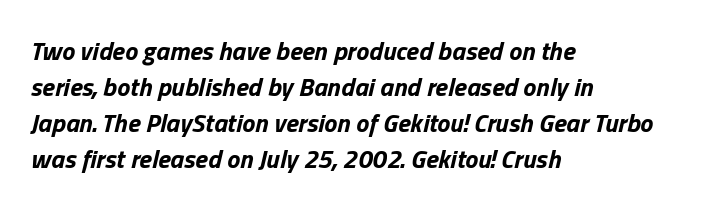
If you drew a ruler down the left edge, every line would touch it. Tracking value appears to be zero — textbook default spacing. Would a proofreader flag this as italicized? Yes. Students, this is bold: see how much ink each stroke carries. A bare baseline throughout the passage. A normal amount of white space separates one row of letters from the next.
